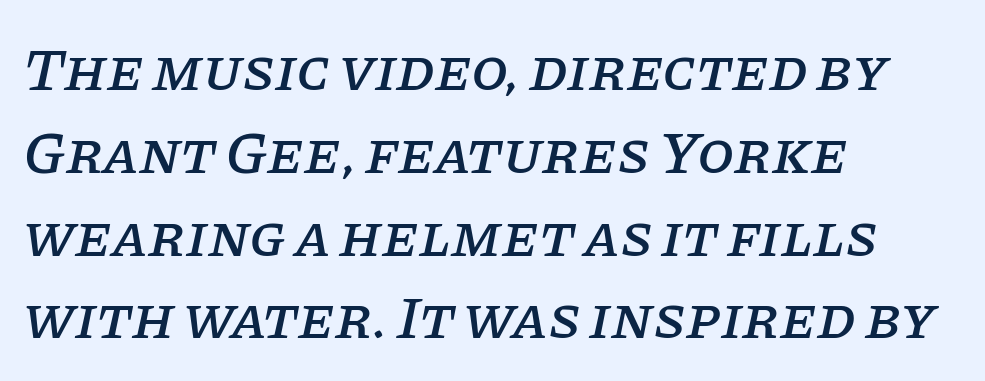
{"serif": "yes", "italic": "yes", "lean": "right", "slant_degrees": 11, "width": "normal", "stroke_contrast": "low", "x_height": "large", "monospaced": "no", "underline": "no", "align": "left", "line_spacing": "normal", "line_spacing_ratio": 1.38, "letter_spacing": "normal", "letter_spacing_em": 0.0, "glyph_px": 60}
